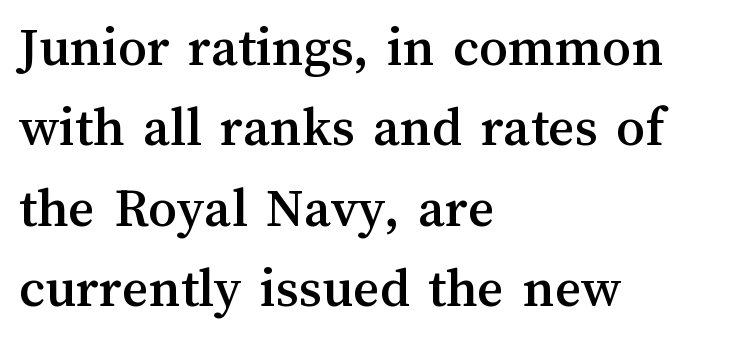
No italicization has been applied; the sample stays upright. Is this a fixed-width face? No — the glyphs have proportional, varying widths. The rendering anchors every line to the left-hand side. Look at the tracking — it's just the regular setting, nothing added.
